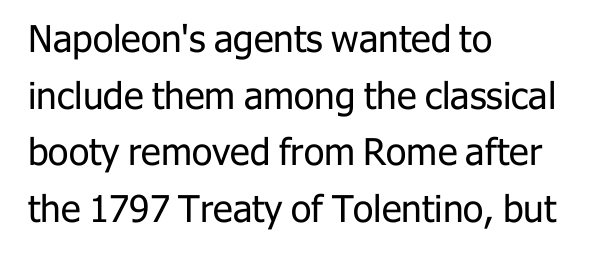
{"serif": "no", "italic": "no", "bold": "no", "weight": "regular", "width": "normal", "stroke_contrast": "low", "x_height": "medium", "monospaced": "no", "underline": "no", "align": "left", "line_spacing": "normal", "line_spacing_ratio": 1.53, "letter_spacing": "normal", "letter_spacing_em": 0.0, "glyph_px": 37}
